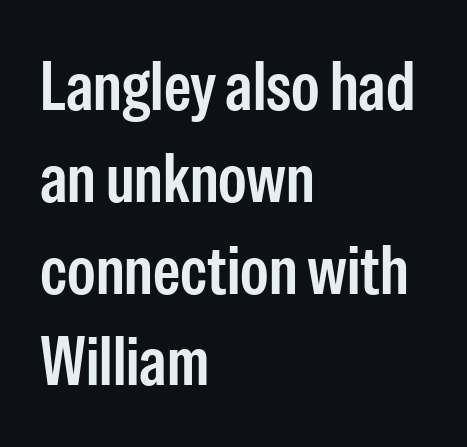
{"serif": "no", "italic": "no", "width": "condensed", "stroke_contrast": "low", "x_height": "medium", "monospaced": "no", "underline": "no", "align": "left", "line_spacing": "normal", "line_spacing_ratio": 1.33, "letter_spacing": "normal", "letter_spacing_em": 0.0, "glyph_px": 69}
